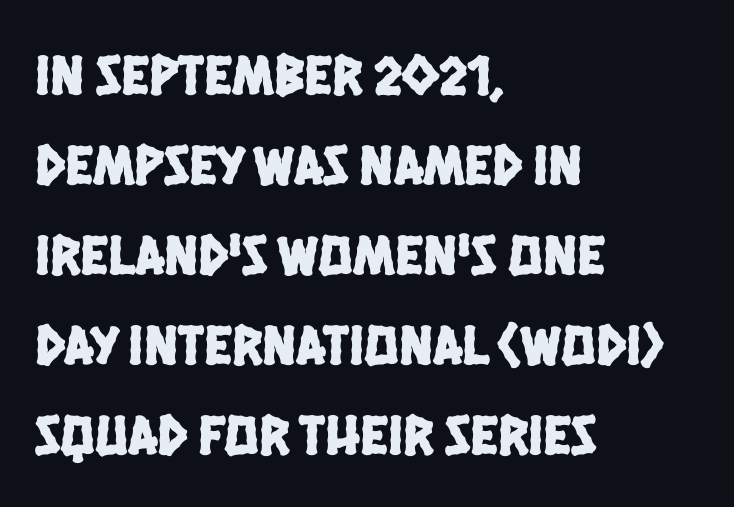
Observe the ordinary spacing: letters are neighbours, not strangers. Short and long lines alike share a common starting point at left. The space between consecutive lines is moderate. The foot of each line stays bare and open. The rendering shows plain stroke endings on the letterforms — a sans-serif design.
